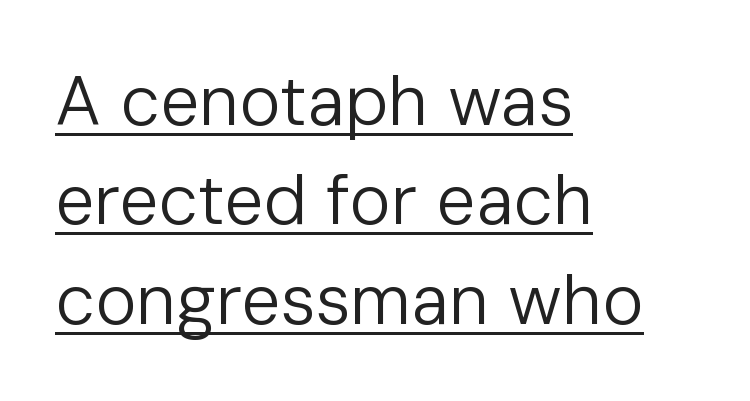
Q: Is the text bold? A: No.
Q: Is the text italic (slanted)? A: No, it is upright.
Q: Is the typeface a serif or a sans-serif typeface? A: Sans-serif.
Q: Is the text underlined? A: Yes.
Q: How is the paragraph aligned? A: Left-aligned.
Q: Is the spacing between letters normal or unusually wide? A: Normal.
Q: Is the spacing between lines tight, normal or loose? A: Normal.
Q: Width (condensed, normal, or wide)? A: Normal.
Q: Stroke contrast? A: Low.
Q: x-height? A: Medium.
Q: Monospaced? A: No.
